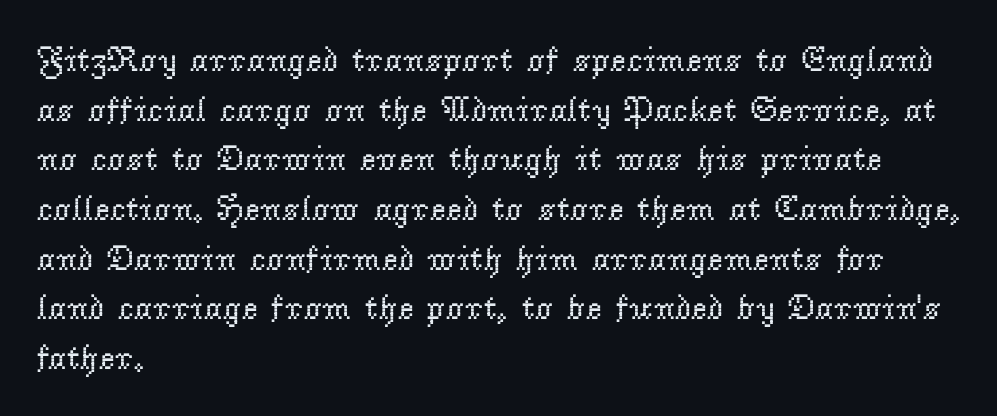
The image shows 35 px regular-weight serif type, upright; set left-aligned, normal line spacing (1.42x), normal letter spacing, not underlined; low stroke contrast and a small x-height.
